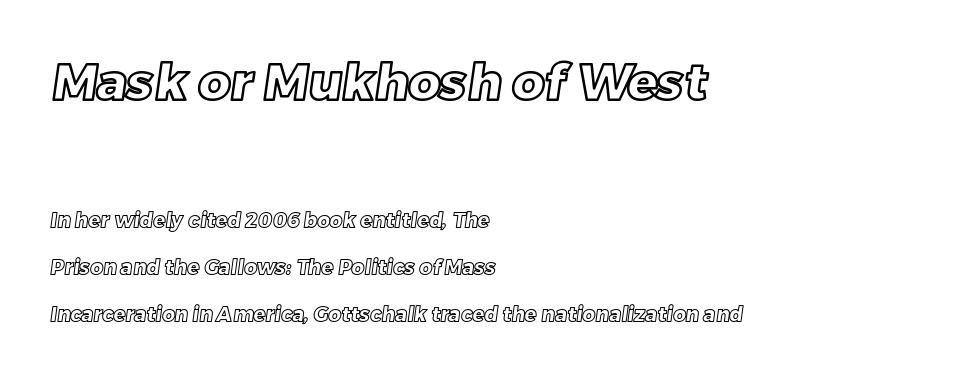
The image shows 50 px text type; set left-aligned, loose line spacing (2.35x), normal letter spacing, not underlined; the first (top) block is 2.5x larger; a large x-height.
